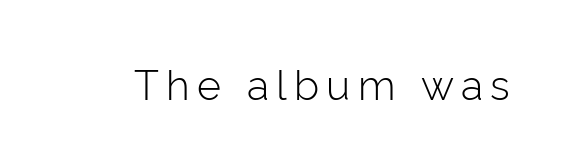
Stroke mass is kept to a normal reading level or below. The gap between lines stays unmarked. The designer went with a sans here, leaving each stem footless. A typesetter would mark this as roman, not italic. Do the characters align in a grid? No, the font is proportional.
